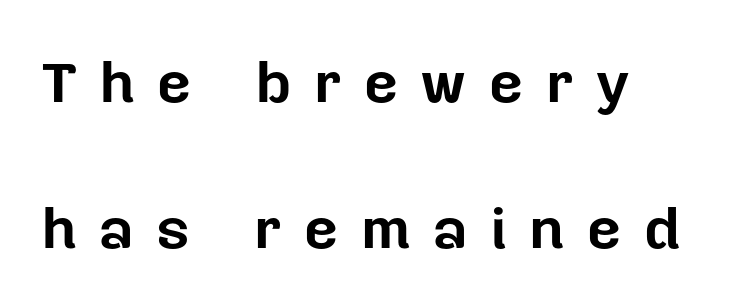
The image shows 59 px bold sans-serif type, upright; set left-aligned, loose line spacing (2.47x), unusually wide letter spacing (+0.39 em), not underlined; low stroke contrast and a medium x-height.
